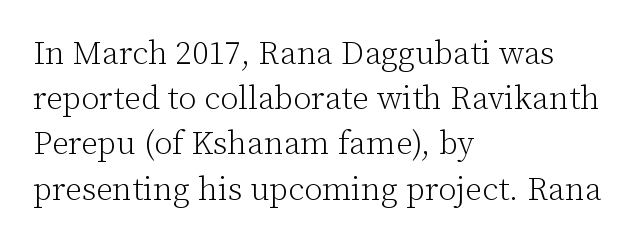
{"serif": "yes", "italic": "no", "bold": "no", "weight": "light", "width": "normal", "stroke_contrast": "low", "x_height": "medium", "monospaced": "no", "underline": "no", "align": "left", "line_spacing": "normal", "line_spacing_ratio": 1.37, "letter_spacing": "normal", "letter_spacing_em": 0.0, "glyph_px": 33}
